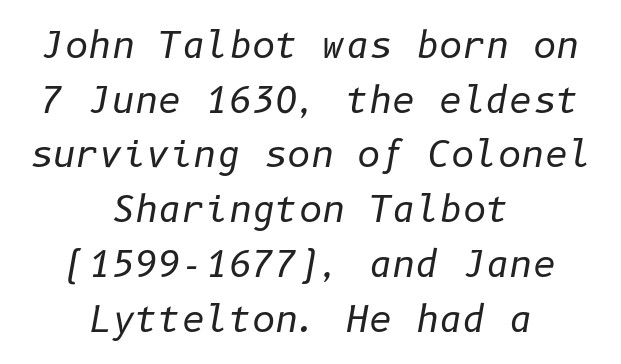
Q: Is the text bold? A: No.
Q: Is the text italic (slanted)? A: Yes, it leans right by about 10 degrees.
Q: Is the text underlined? A: No.
Q: How is the paragraph aligned? A: Centered.
Q: Is the spacing between letters normal or unusually wide? A: Normal.
Q: Is the spacing between lines tight, normal or loose? A: Normal.
Q: Width (condensed, normal, or wide)? A: Normal.
Q: Stroke contrast? A: Low.
Q: x-height? A: Medium.
